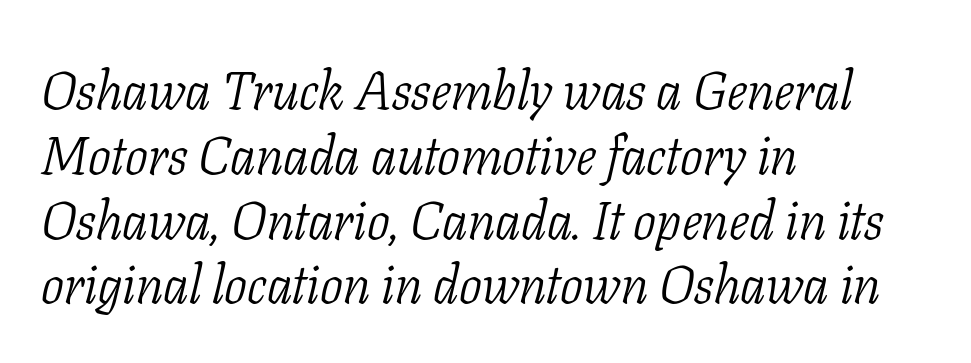
Left-aligned paragraph, ragged on the right. The designer went with a serif here, giving each stem small feet. Glyph-to-glyph distance matches everyday printed text. Weight: in the light-to-regular range. Does the lettering tilt? It does — this is italic. The specimen omits any rule beneath the text block's lines.
